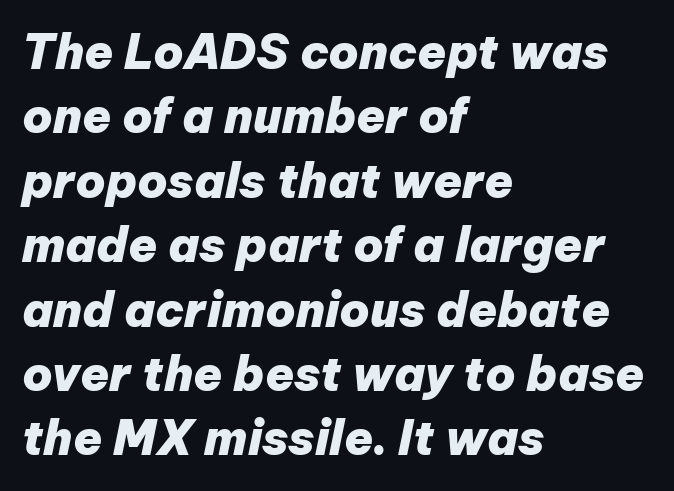
Q: Is the text bold? A: Yes.
Q: Is the text italic (slanted)? A: Yes, it leans right by about 12 degrees.
Q: Is the text underlined? A: No.
Q: How is the paragraph aligned? A: Left-aligned.
Q: Is the spacing between letters normal or unusually wide? A: Normal.
Q: Is the spacing between lines tight, normal or loose? A: Normal.
Q: Width (condensed, normal, or wide)? A: Normal.
Q: Stroke contrast? A: Low.
Q: x-height? A: Medium.
Q: Monospaced? A: No.
